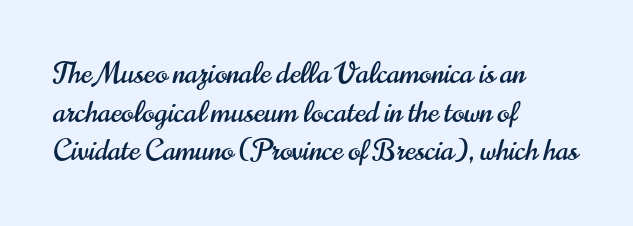
{"serif": "no", "width": "condensed", "stroke_contrast": "high", "x_height": "small", "monospaced": "no", "underline": "no", "align": "left", "line_spacing": "normal", "line_spacing_ratio": 1.33, "letter_spacing": "normal", "letter_spacing_em": 0.0, "glyph_px": 29}
